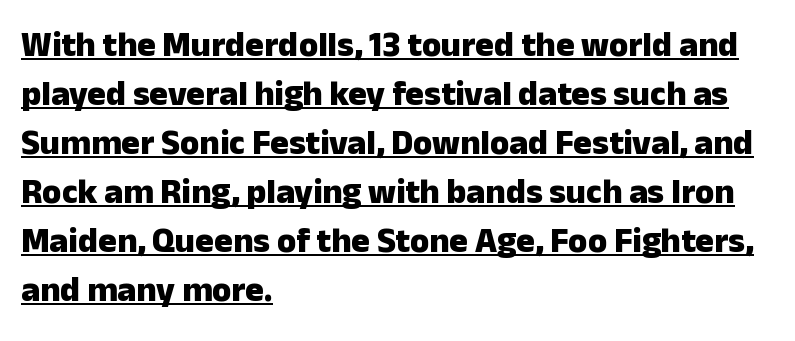
Typeset ragged right — the left edge is the straight one. The face used here is rendered with its standard letterfit. Stroke thickness is high; the sample reads as a true bold. The letters advance in unequal steps, a hallmark of proportional type.
